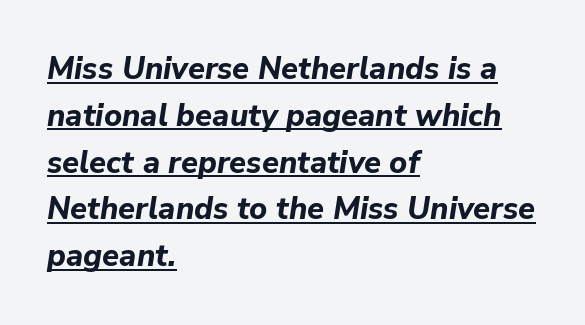
You could not count columns in this text — the font is proportionally spaced. The string is rendered with underlining switched on. A typesetter would call this zero additional tracking. Weight check: bold — yes, fully.
